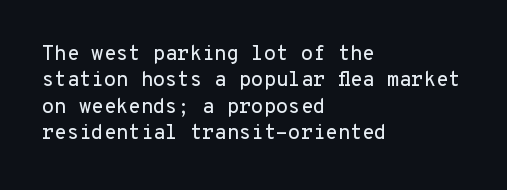
The image shows 20 px text type, upright; set left-aligned, normal line spacing (1.32x), normal letter spacing, not underlined.
